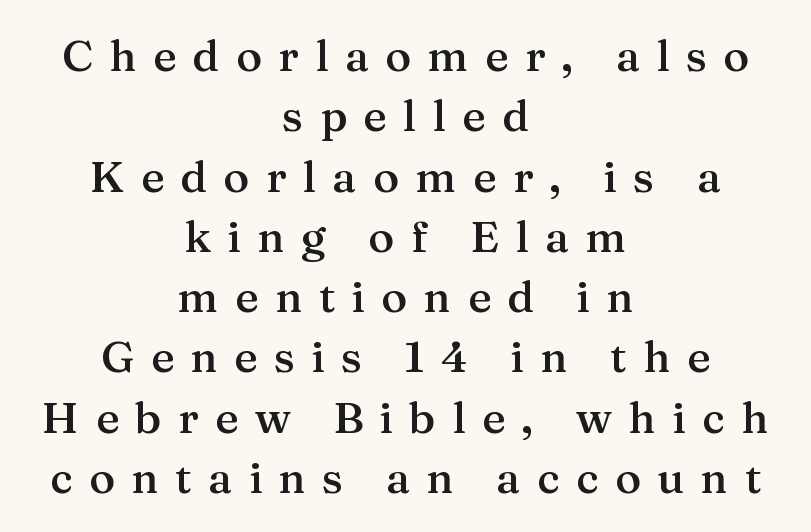
{"serif": "yes", "italic": "no", "bold": "semi", "weight": "semibold", "width": "normal", "stroke_contrast": "medium", "x_height": "medium", "monospaced": "no", "underline": "no", "align": "center", "line_spacing": "normal", "line_spacing_ratio": 1.37, "letter_spacing": "wide", "letter_spacing_em": 0.37, "glyph_px": 44}
